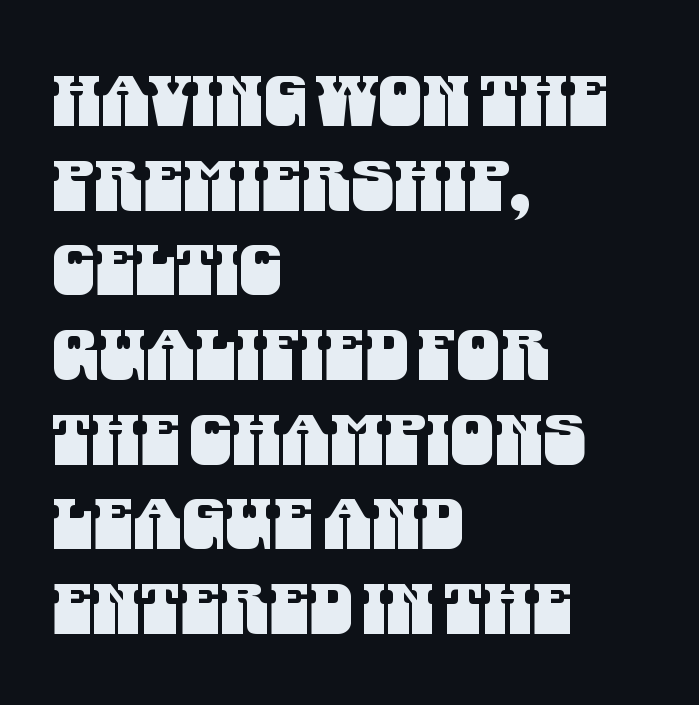
The image shows 70 px condensed sans-serif type; set left-aligned, line spacing 1.21x, normal letter spacing, not underlined; medium stroke contrast and a large x-height.
